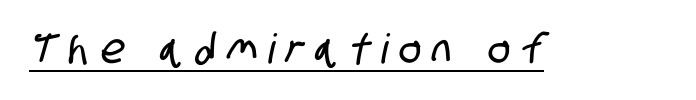
Q: Is the typeface a serif or a sans-serif typeface? A: Sans-serif.
Q: Is the text underlined? A: Yes.
Q: Is the spacing between letters normal or unusually wide? A: Unusually wide.
Q: Width (condensed, normal, or wide)? A: Condensed.
Q: Stroke contrast? A: Low.
Q: x-height? A: Large.
Q: Monospaced? A: No.
